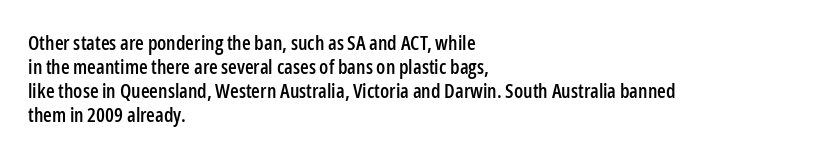
{"italic": "no", "underline": "no", "align": "left", "line_spacing_ratio": 1.2, "letter_spacing": "normal", "letter_spacing_em": 0.0, "glyph_px": 20}
